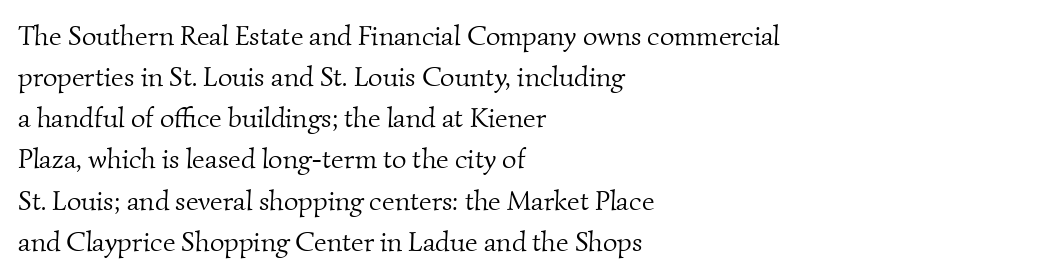
Glyph-to-glyph distance matches everyday printed text. Note the varied advance widths — an 'i' is clearly narrower than an 'm'. A quiet, ordinary-to-light weight characterises the typeface. This sample is left-justified, so line endings fall wherever the words run out. A typesetter would call this leading conventional body-copy spacing. Just letters on the line, the space beneath them empty.
